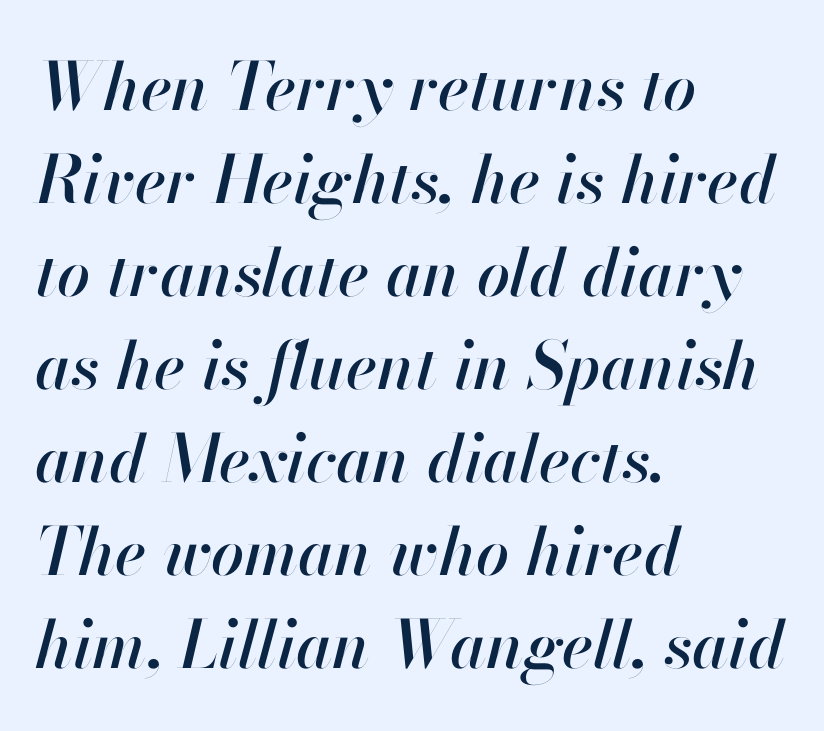
The rendering uses natural spacing where letterforms have individual widths. This sample keeps an unexceptional amount of space between lines. Observe the lean: these are italic letterforms. There is no visible air inserted between adjacent glyphs.
